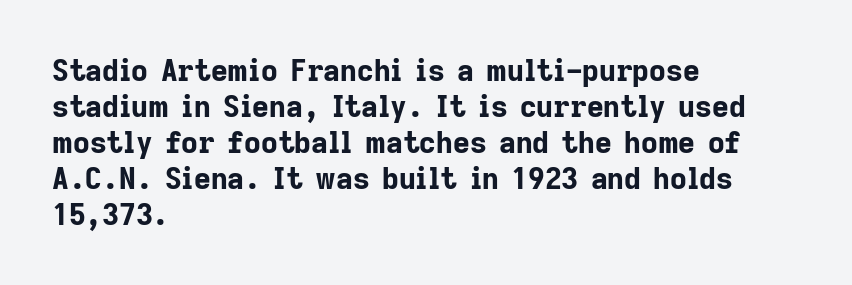
Q: Is the text bold? A: Yes.
Q: Is the text italic (slanted)? A: No, it is upright.
Q: Is the typeface a serif or a sans-serif typeface? A: Sans-serif.
Q: Is the text underlined? A: No.
Q: How is the paragraph aligned? A: Left-aligned.
Q: Is the spacing between letters normal or unusually wide? A: Normal.
Q: Width (condensed, normal, or wide)? A: Normal.
Q: Stroke contrast? A: Low.
Q: x-height? A: Medium.
Q: Monospaced? A: No.
